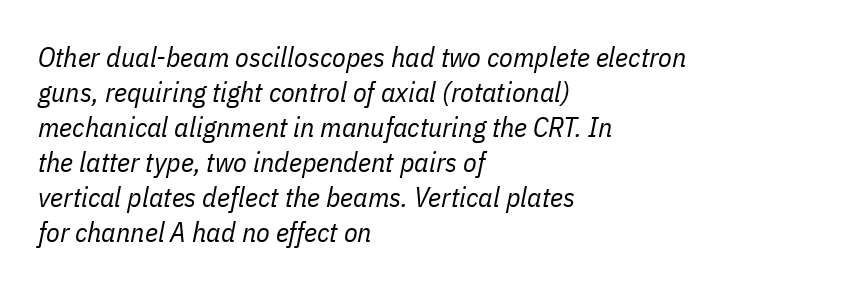
{"italic": "yes", "lean": "right", "slant_degrees": 11, "bold": "no", "weight": "regular", "width": "condensed", "stroke_contrast": "low", "x_height": "medium", "monospaced": "no", "underline": "no", "align": "left", "line_spacing": "normal", "line_spacing_ratio": 1.25, "letter_spacing": "normal", "letter_spacing_em": 0.0, "glyph_px": 28}
